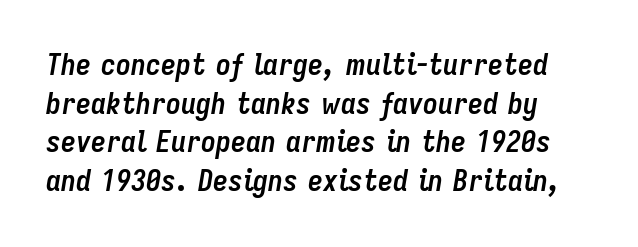
{"italic": "yes", "lean": "right", "slant_degrees": 9, "bold": "yes", "weight": "semibold", "width": "condensed", "stroke_contrast": "low", "x_height": "medium", "monospaced": "no", "underline": "no", "line_spacing": "normal", "line_spacing_ratio": 1.29, "letter_spacing": "normal", "letter_spacing_em": 0.0, "glyph_px": 30}
